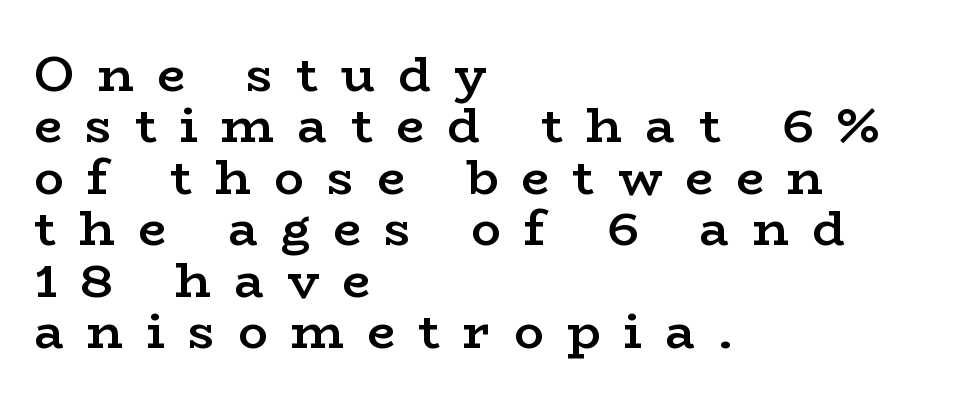
The sample has been set in demibold, a notch under bold. These lines are rendered in a variable-pitch font. Where is the straight margin? On the left. Cramped leading.
